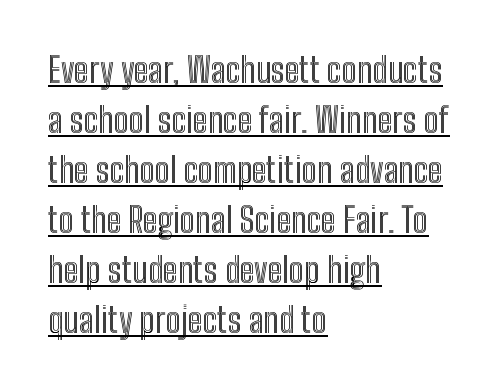
Q: Is the text italic (slanted)? A: No, it is upright.
Q: Is the text underlined? A: Yes.
Q: How is the paragraph aligned? A: Left-aligned.
Q: Is the spacing between letters normal or unusually wide? A: Normal.
Q: Is the spacing between lines tight, normal or loose? A: Normal.
Q: Width (condensed, normal, or wide)? A: Condensed.
Q: x-height? A: Medium.
Q: Monospaced? A: No.
